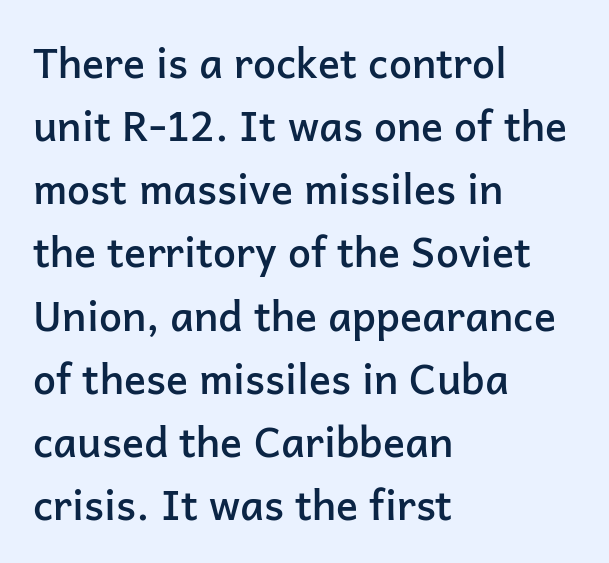
{"serif": "no", "italic": "no", "bold": "semi", "weight": "semibold", "width": "normal", "stroke_contrast": "low", "x_height": "medium", "monospaced": "no", "underline": "no", "align": "left", "line_spacing": "normal", "line_spacing_ratio": 1.54, "letter_spacing": "normal", "letter_spacing_em": 0.0, "glyph_px": 41}
